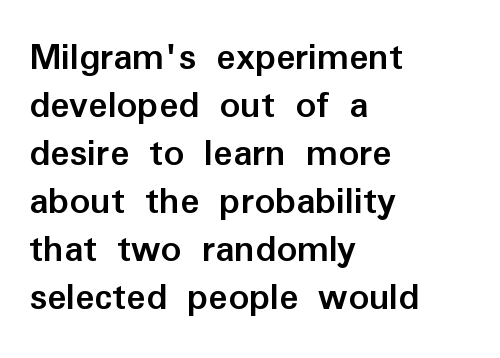
The image shows 40 px semibold sans-serif type, upright; set left-aligned, line spacing 1.2x, normal letter spacing, not underlined; low stroke contrast and a medium x-height.
